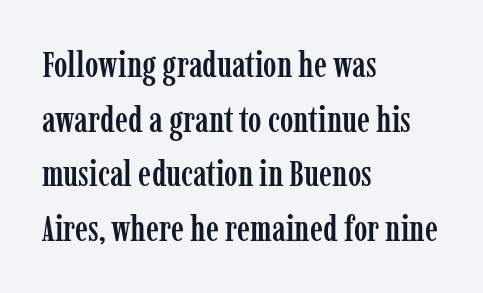
The area under the type is left untouched. Does the copy run flush right? No — it runs flush left. Style check: upright. Letterform terminals end in serifs throughout the passage. Is there much room between lines? A standard amount, neither cramped nor airy. Each word holds together tightly as a unit, with standard inter-letter gaps.
